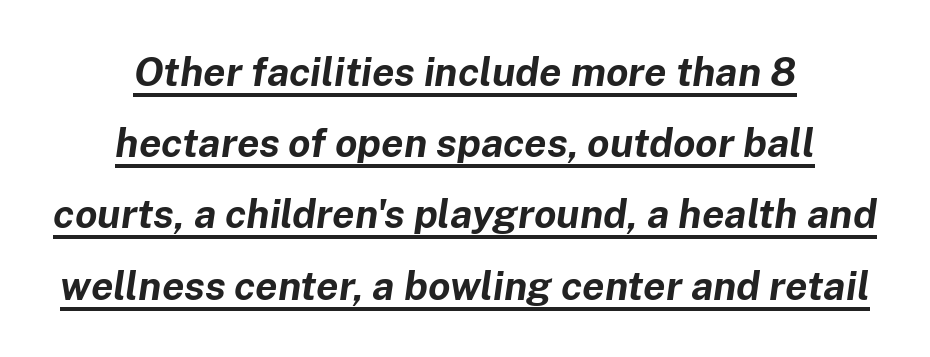
The image shows 40 px bold type, italic (leaning right); set centered, line spacing 1.78x, normal letter spacing, underlined; low stroke contrast and a medium x-height.
